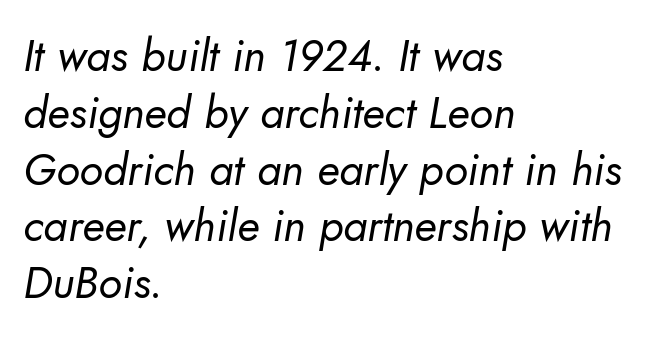
{"serif": "no", "bold": "no", "weight": "regular", "width": "normal", "stroke_contrast": "low", "x_height": "small", "monospaced": "no", "underline": "no", "align": "left", "line_spacing": "normal", "line_spacing_ratio": 1.29, "letter_spacing": "normal", "letter_spacing_em": 0.0, "glyph_px": 44}
